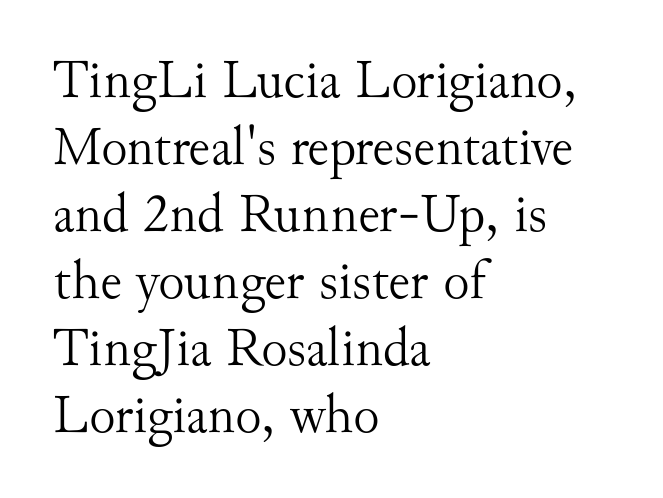
Classification — serif. No word sits above an underline. Note the varied advance widths — an 'i' is clearly narrower than an 'm'. Stems here are at most as thick as an everyday book face. The type sits square on the baseline with zero lean.
